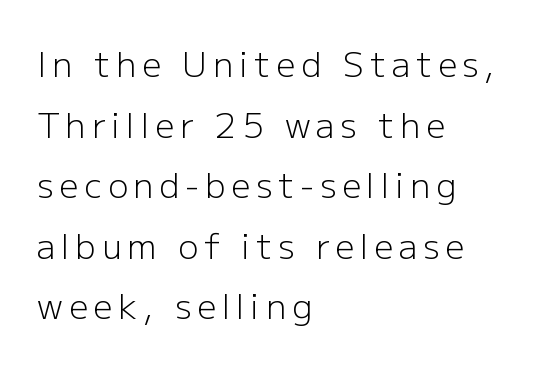
{"serif": "no", "italic": "no", "bold": "no", "weight": "light", "width": "normal", "stroke_contrast": "low", "x_height": "medium", "monospaced": "no", "underline": "no", "align": "left", "line_spacing_ratio": 1.78, "glyph_px": 34}
